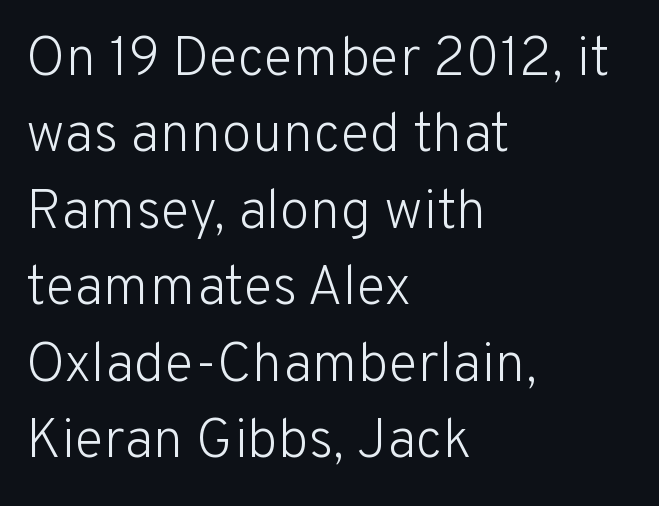
Each word holds together tightly as a unit, with standard inter-letter gaps. The specimen omits any rule beneath the text block's lines. Observe the absence of serifs on each vertical stroke in this sample. Vertical strokes here are truly vertical. The text block is weighted toward the left margin, trailing off unevenly rightward. If you measured baseline to baseline, you'd find a middling distance.
